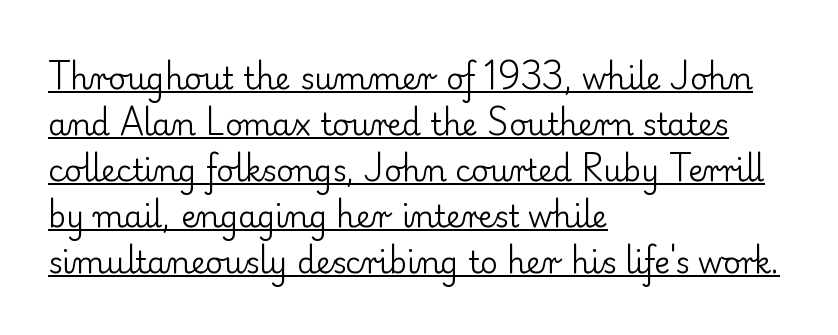
{"serif": "yes", "italic": "no", "bold": "no", "weight": "regular", "width": "normal", "stroke_contrast": "low", "x_height": "small", "monospaced": "no", "underline": "yes", "align": "left", "line_spacing": "normal", "line_spacing_ratio": 1.53, "letter_spacing": "normal", "letter_spacing_em": 0.0, "glyph_px": 30}
